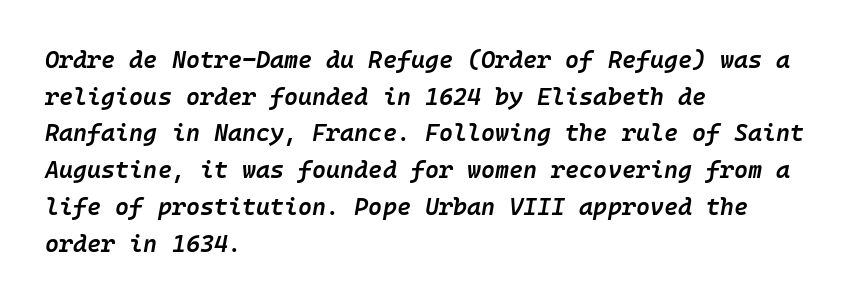
The image shows 24 px text type, italic (leaning right); set left-aligned, normal line spacing (1.53x), normal letter spacing, not underlined.
